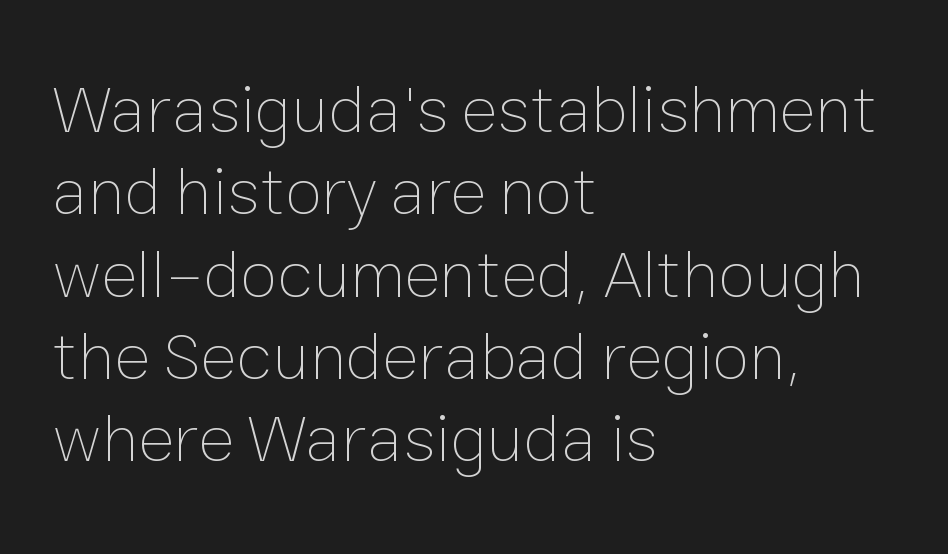
{"italic": "no", "bold": "no", "weight": "thin", "width": "normal", "stroke_contrast": "low", "x_height": "medium", "monospaced": "no", "underline": "no", "align": "left", "line_spacing_ratio": 1.21, "letter_spacing": "normal", "letter_spacing_em": 0.0, "glyph_px": 68}
